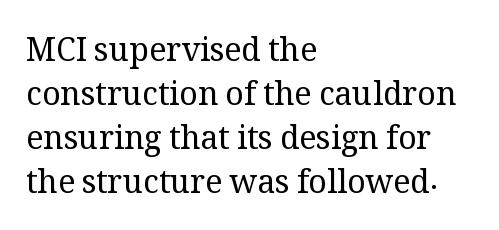
The image shows 32 px regular-weight serif type, upright; set left-aligned, normal line spacing (1.38x), normal letter spacing, not underlined; medium stroke contrast and a medium x-height.
